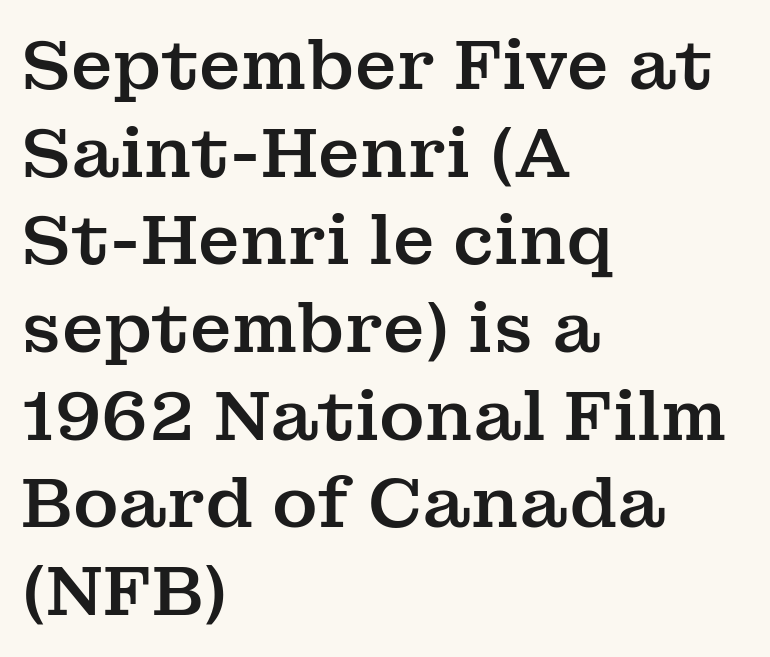
The type sits square on the baseline with zero lean. Serif or sans? Serif — the stroke terminals have little feet. No extra tracking has been applied to these lines. Here the designer chose a conventional face with non-uniform glyph widths. Descenders are the only things crossing below the line.
